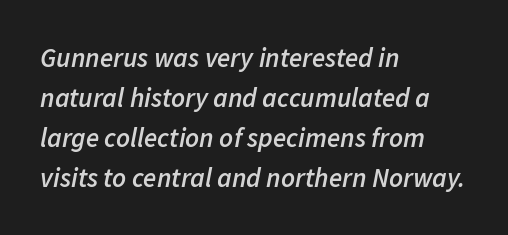
Slightly chunky letters — semibold, I'd say, not full bold. Type without underlining. Looking at the ascenders, they clearly lean. The rendering keeps characters at their native spacing. The rendering uses a moderate line-height, typical for paragraphs.
